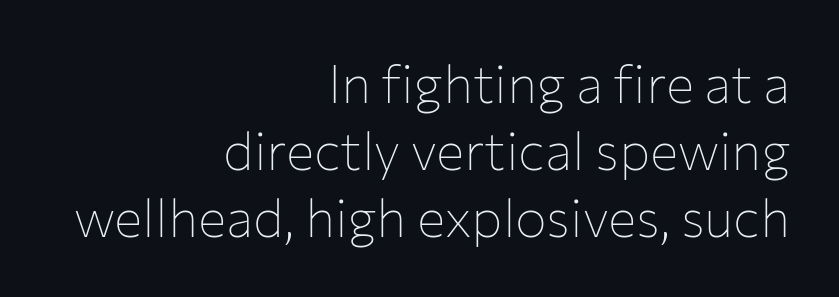
This sample has the flowing, uneven cadence of proportional lettering. The gaps between neighbouring characters are ordinary and unremarkable. Each stroke keeps to a modest, everyday thickness or less. Every stem runs plumb, perpendicular to the baseline.
